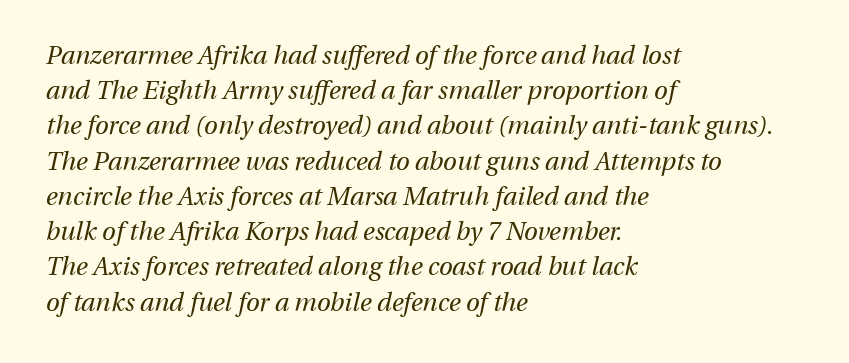
Q: Is the text bold? A: No.
Q: Is the text italic (slanted)? A: Yes, it leans right by about 13 degrees.
Q: Is the text underlined? A: No.
Q: How is the paragraph aligned? A: Left-aligned.
Q: Is the spacing between letters normal or unusually wide? A: Normal.
Q: Is the spacing between lines tight, normal or loose? A: Normal.
